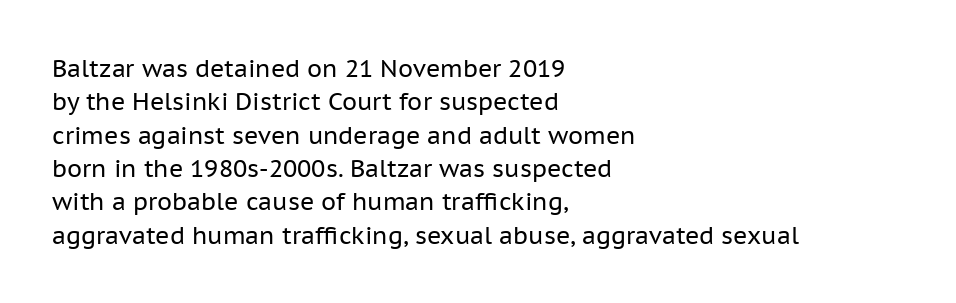
Q: Is the text bold? A: No.
Q: Is the text italic (slanted)? A: No, it is upright.
Q: Is the text underlined? A: No.
Q: How is the paragraph aligned? A: Left-aligned.
Q: Is the spacing between letters normal or unusually wide? A: Normal.
Q: Is the spacing between lines tight, normal or loose? A: Normal.
